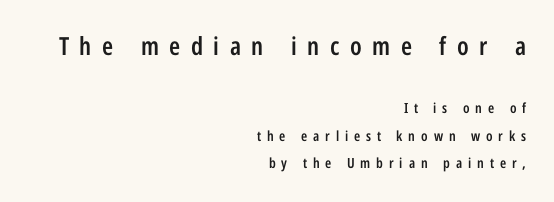
A flush-right, rag-left setting is used for this passage. The gap between lines stays unmarked. The composition opens big and finishes small. Baseline-to-baseline distance is far greater than the letter height.
